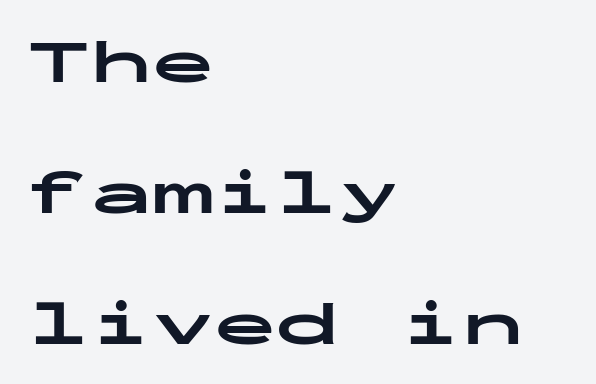
Q: Is the text bold? A: Yes.
Q: Is the text italic (slanted)? A: No, it is upright.
Q: Is the typeface a serif or a sans-serif typeface? A: Sans-serif.
Q: Is the text underlined? A: No.
Q: How is the paragraph aligned? A: Left-aligned.
Q: Is the spacing between letters normal or unusually wide? A: Normal.
Q: Is the spacing between lines tight, normal or loose? A: Loose.
Q: Width (condensed, normal, or wide)? A: Wide.
Q: Stroke contrast? A: Low.
Q: x-height? A: Medium.
Q: Monospaced? A: Yes.
